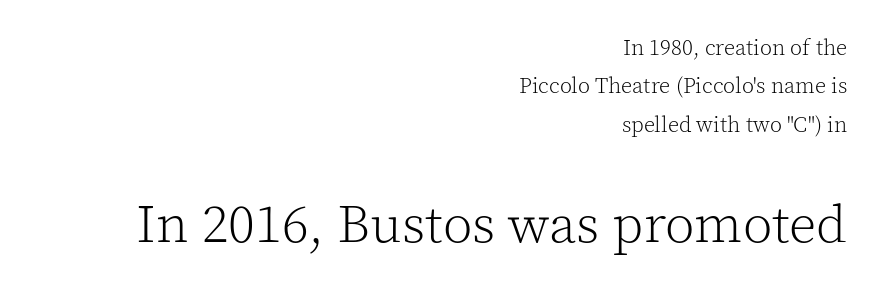
Is the block centered? No — it sits flush against the right margin. Visually, the bottom section dominates because its glyphs are scaled up. The font's upright variant was chosen for this text. Do the characters align in a grid? No, the font is proportional. Clear beneath every line of the passage.
